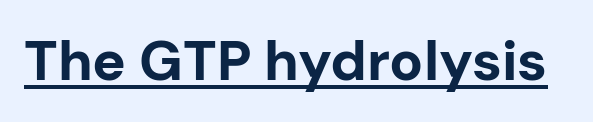
In terms of letterspacing, this is plain default setting. The letters are bold, with thick, heavy strokes. A typesetter would call this proportional, since set widths differ per character. The characters display no serif detailing; their extremities are plain. Vertical strokes here are truly vertical.
